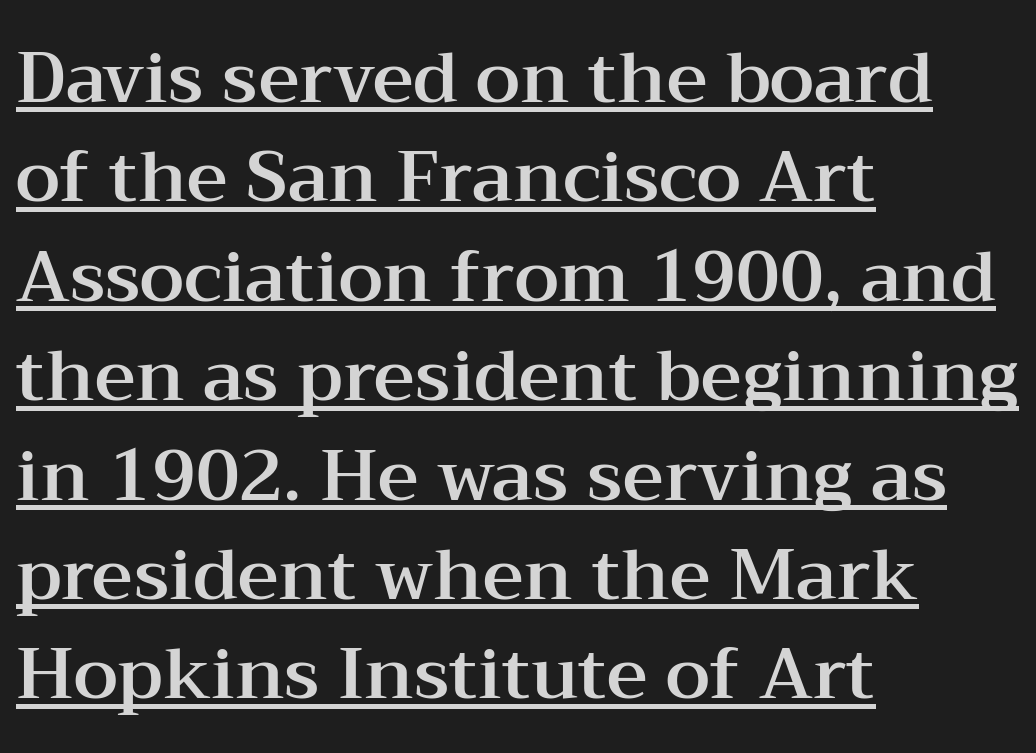
Compared with typical paragraphs, the rows here are spaced about the same. Words appear dense and cohesive because spacing is normal. The words here are underlined. A typesetter would label this face a serif. Italic: no, the glyphs are upright roman. Each letter keeps its own natural width here, so spacing adapts to shape.
